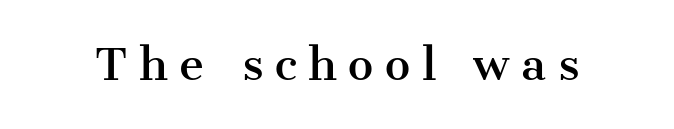
Vertical strokes here are truly vertical. The rendering uses natural spacing where letterforms have individual widths. Underline: absent. How are the letters spaced? Widely, with obvious added tracking.
